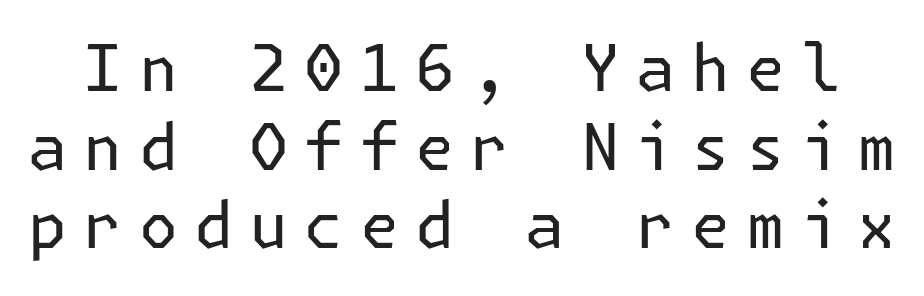
{"serif": "no", "italic": "no", "bold": "no", "weight": "regular", "width": "normal", "stroke_contrast": "low", "x_height": "medium", "underline": "no", "line_spacing_ratio": 1.21, "letter_spacing": "wide", "letter_spacing_em": 0.25, "glyph_px": 65}
